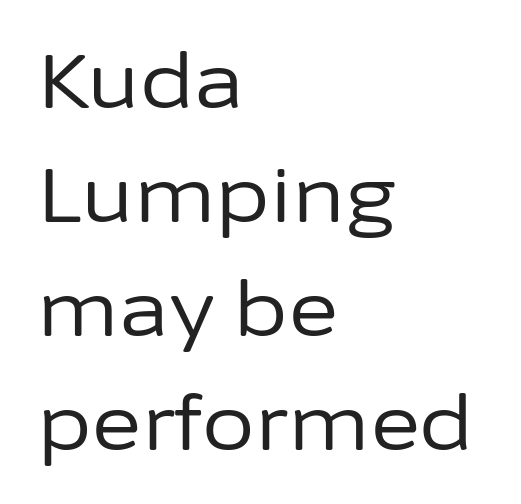
The image shows 76 px regular-weight sans-serif type, upright; set left-aligned, normal line spacing (1.5x), normal letter spacing, not underlined; low stroke contrast and a medium x-height.
